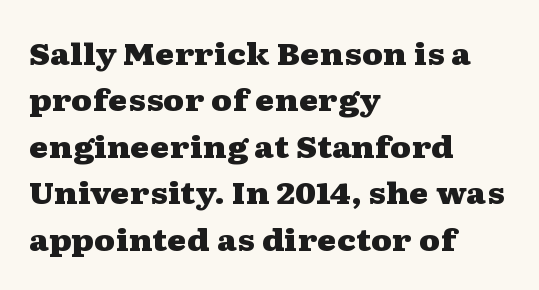
{"serif": "yes", "italic": "no", "bold": "yes", "weight": "heavy", "width": "wide", "stroke_contrast": "medium", "x_height": "medium", "monospaced": "no", "underline": "no", "align": "left", "line_spacing": "normal", "line_spacing_ratio": 1.55, "letter_spacing": "normal", "letter_spacing_em": 0.0, "glyph_px": 30}
